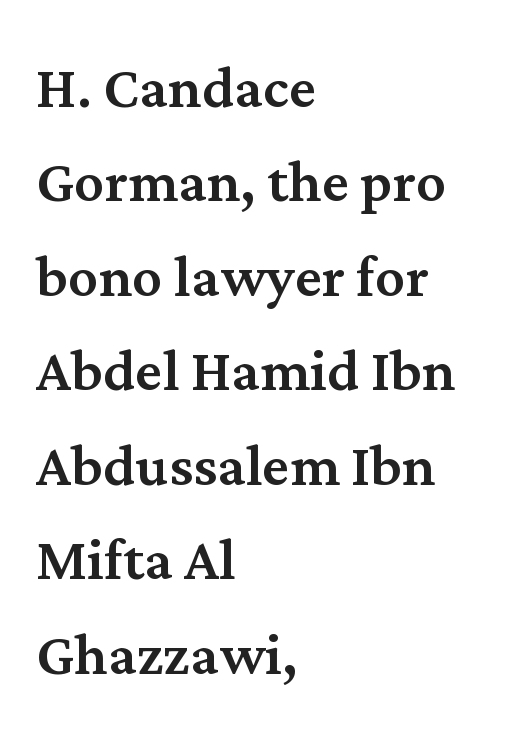
The image shows 75 px serif type, upright; set left-aligned, normal line spacing (1.26x), normal letter spacing, not underlined; medium stroke contrast and a medium x-height.
